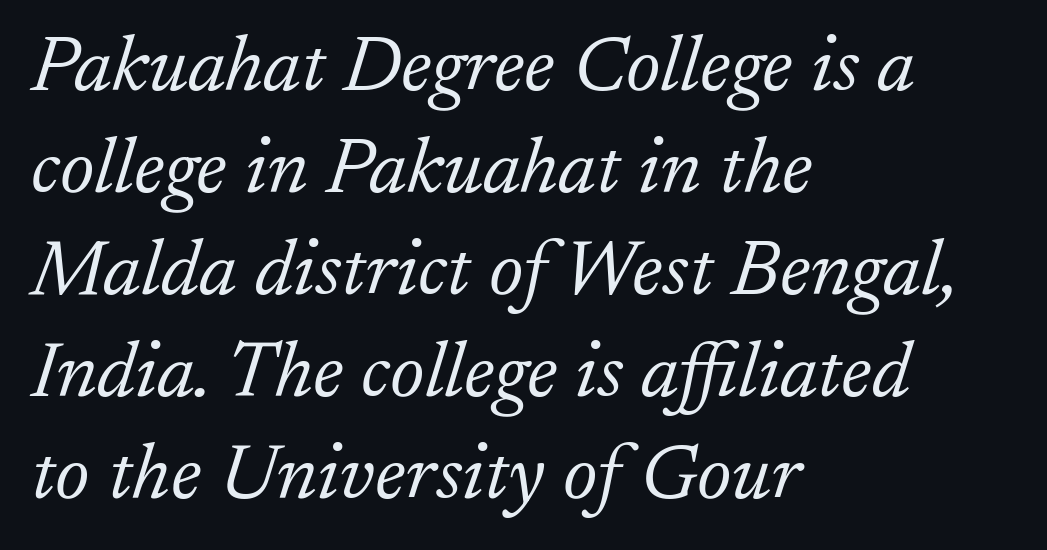
The image shows 79 px light serif type, italic (leaning right); set left-aligned, normal line spacing (1.29x), normal letter spacing, not underlined; low stroke contrast and a small x-height.
